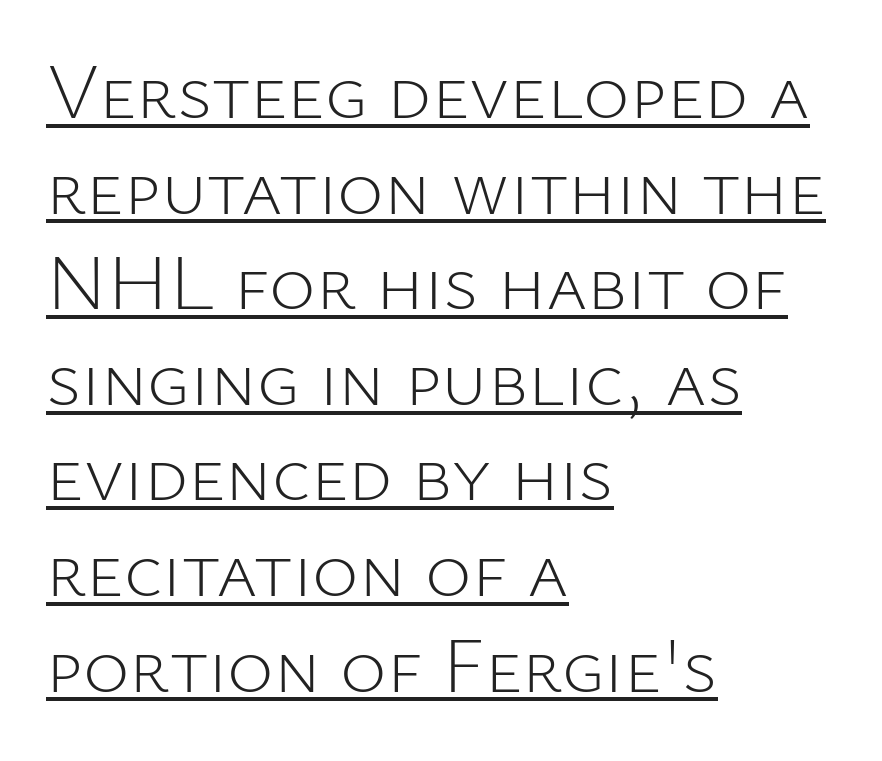
This sample uses an upright cut, with every glyph sitting square on the baseline. A continuous stroke trails under the words, as in a hyperlink. Each line starts at the same left margin while the right side varies. A typesetter would label this face a sans. You could call the tracking neutral — neither tight nor loose.
